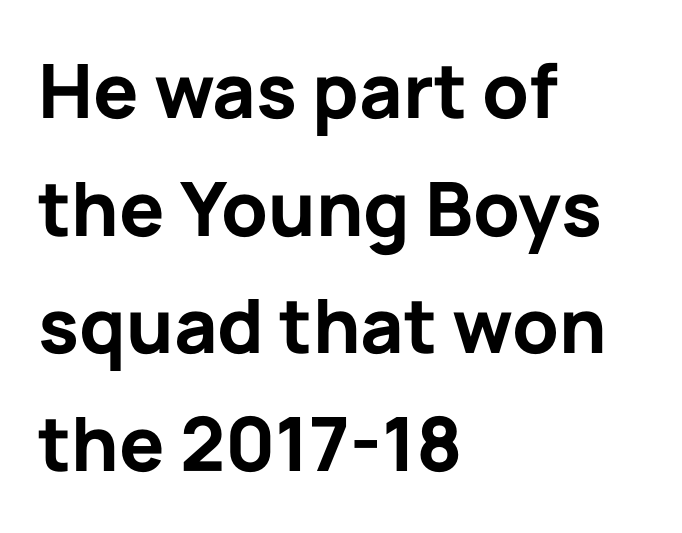
{"serif": "no", "italic": "no", "bold": "yes", "weight": "bold", "width": "normal", "stroke_contrast": "low", "x_height": "medium", "monospaced": "no", "underline": "no", "align": "left", "line_spacing": "normal", "line_spacing_ratio": 1.57, "letter_spacing": "normal", "letter_spacing_em": 0.0, "glyph_px": 75}
